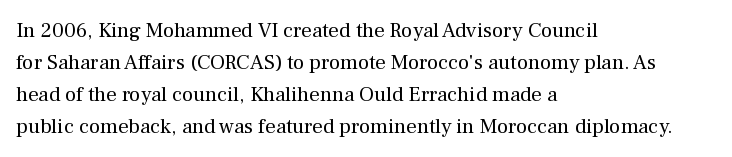
{"italic": "no", "bold": "no", "underline": "no", "align": "left", "line_spacing": "normal", "line_spacing_ratio": 1.52, "letter_spacing": "normal", "letter_spacing_em": 0.0, "glyph_px": 21}
